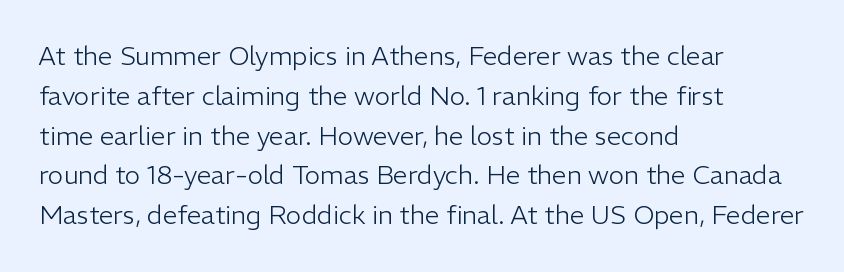
The image shows 26 px text type, upright; set left-aligned, normal line spacing (1.53x), normal letter spacing, not underlined.
